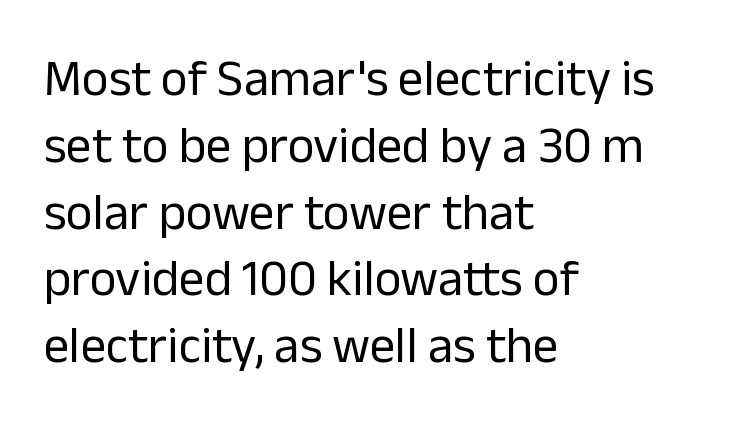
The image shows 51 px regular-weight sans-serif type, upright; set left-aligned, normal line spacing (1.31x), normal letter spacing, not underlined; low stroke contrast and a medium x-height.
